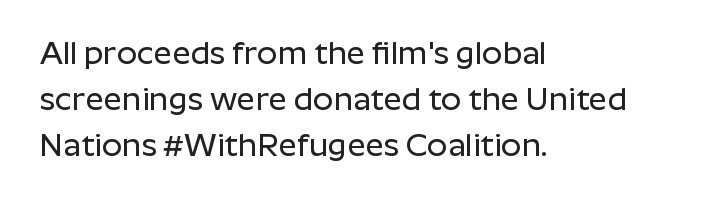
Q: Is the text italic (slanted)? A: No, it is upright.
Q: Is the typeface a serif or a sans-serif typeface? A: Sans-serif.
Q: Is the text underlined? A: No.
Q: How is the paragraph aligned? A: Left-aligned.
Q: Is the spacing between letters normal or unusually wide? A: Normal.
Q: Is the spacing between lines tight, normal or loose? A: Normal.
Q: Width (condensed, normal, or wide)? A: Normal.
Q: Stroke contrast? A: Low.
Q: x-height? A: Medium.
Q: Monospaced? A: No.
